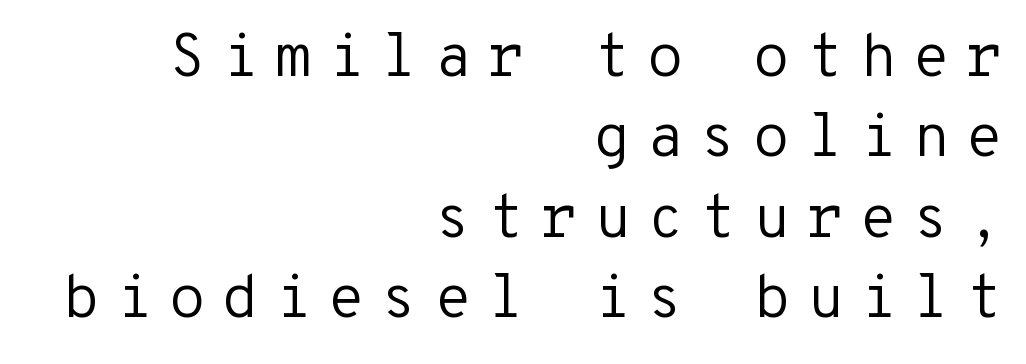
The image shows 60 px regular-weight sans-serif type, upright, monospaced; set right-aligned, normal line spacing (1.34x), unusually wide letter spacing (+0.27 em), not underlined; low stroke contrast and a medium x-height.
